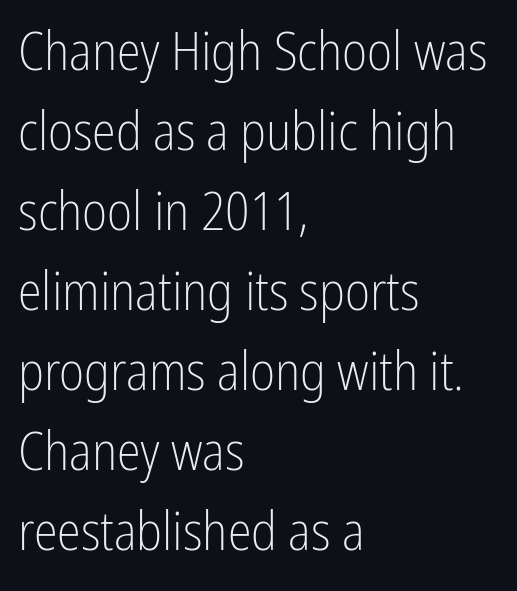
{"serif": "no", "italic": "no", "bold": "no", "weight": "light", "width": "condensed", "stroke_contrast": "low", "x_height": "medium", "monospaced": "no", "underline": "no", "align": "left", "line_spacing": "normal", "line_spacing_ratio": 1.48, "letter_spacing": "normal", "letter_spacing_em": 0.0, "glyph_px": 54}
